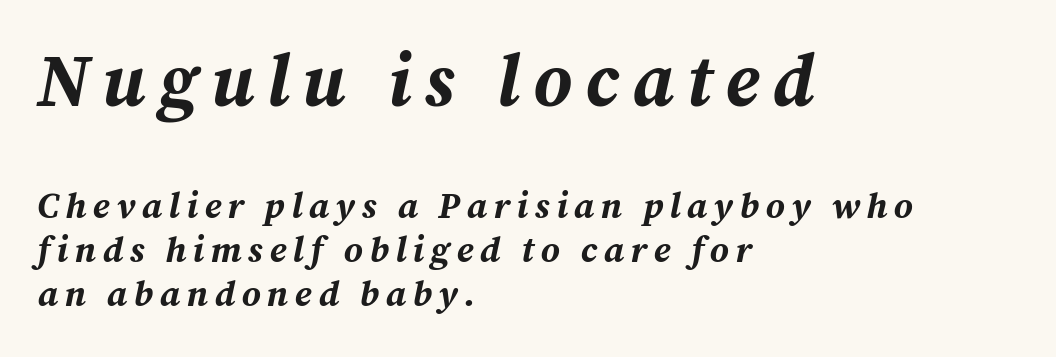
The image shows 73 px bold type, italic (leaning right); set left-aligned, line spacing 1.22x, not underlined; the first (top) block is 2.03x larger; medium stroke contrast and a medium x-height.
